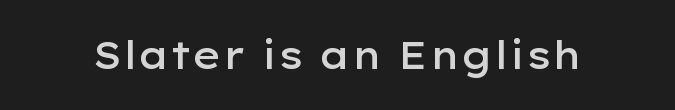
Quick note: underline off. Think of a printed novel: that variable character pitch is what you see here. What stands out about the letter spacing? Nothing — it is the standard amount. You can tell it's not italic because the verticals are truly vertical. The typeface chosen for these lines omits serifs. This is moderately heavy type, rendered in semibold.
